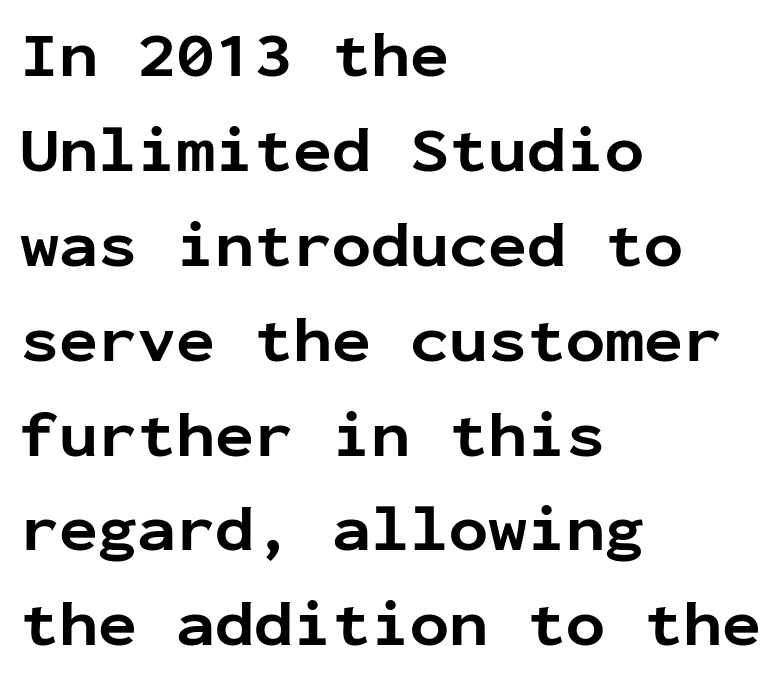
Q: Is the text bold? A: Yes.
Q: Is the text italic (slanted)? A: No, it is upright.
Q: Is the typeface a serif or a sans-serif typeface? A: Sans-serif.
Q: Is the text underlined? A: No.
Q: How is the paragraph aligned? A: Left-aligned.
Q: Is the spacing between letters normal or unusually wide? A: Normal.
Q: Is the spacing between lines tight, normal or loose? A: Normal.
Q: Width (condensed, normal, or wide)? A: Normal.
Q: Stroke contrast? A: Low.
Q: x-height? A: Medium.
Q: Monospaced? A: Yes.
